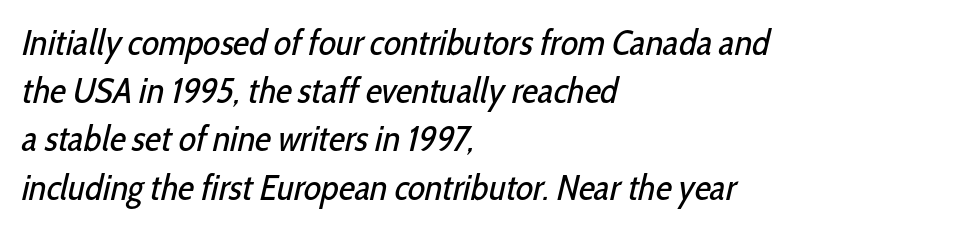
These lines keep a tight, regular rhythm from letter to letter. One glance says typical: line gaps are just what's usual. Quick note: underline off. This sample is left-justified, so line endings fall wherever the words run out. No feet cap the strokes, marking this as sans-serif type.
